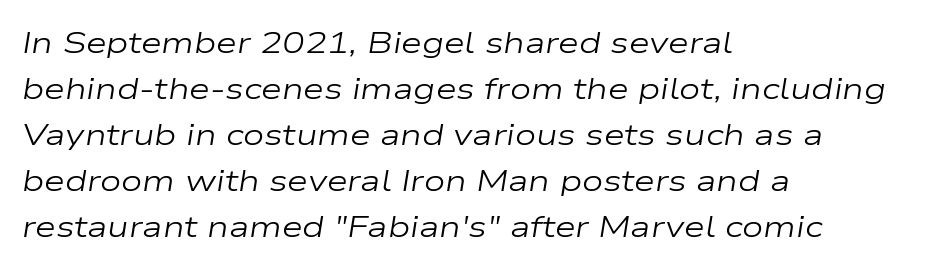
{"italic": "yes", "lean": "right", "slant_degrees": 9, "bold": "no", "weight": "regular", "width": "wide", "stroke_contrast": "low", "x_height": "medium", "monospaced": "no", "underline": "no", "align": "left", "line_spacing": "normal", "line_spacing_ratio": 1.53, "letter_spacing": "normal", "letter_spacing_em": 0.0, "glyph_px": 30}
